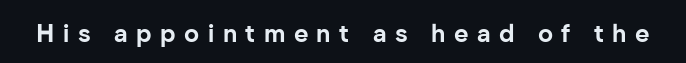
A bare baseline throughout the passage. Compared with typical body copy, the letter spacing here is much looser. This is heavy type, rendered in bold. Vertical strokes here are truly vertical.
